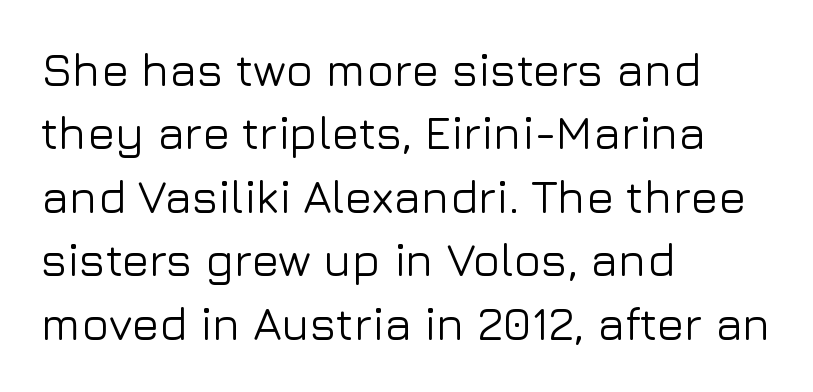
The typeface chosen for these lines omits serifs. Teacher's note: observe the even left margin — that is flush-left alignment. Note the varied advance widths — an 'i' is clearly narrower than an 'm'. Designer's note — italics off, roman on. Reading down the column, the eye jumps a familiar distance to each next line. Glance below the letters and you will spot only blank space.
